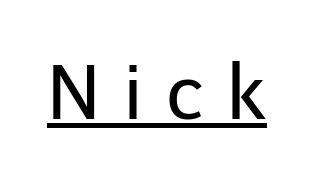
The lettering is marked with a stroke running underneath it. Designer's note — italics off, roman on. The characters are drawn with everyday or finer stroke widths. Does the type have serifs? No, each stem ends abruptly.
